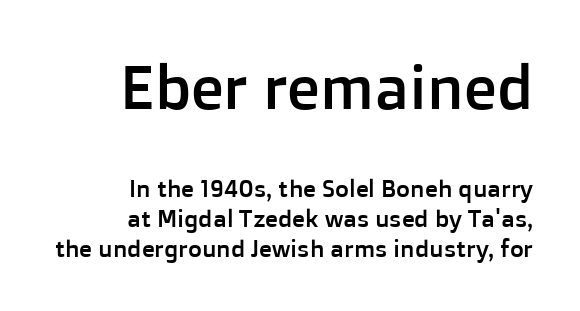
The rendering uses natural spacing where letterforms have individual widths. The glyphs in this specimen are sans serif. The designer gave the opening block more size than the closing block. The axis of the letterforms is exactly vertical. Look at the tracking — it's just the regular setting, nothing added. These lines sit exactly where default settings would place them.
